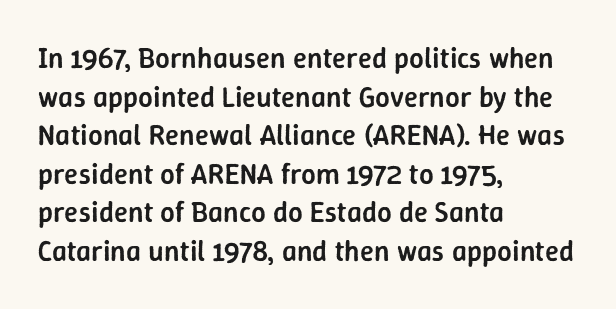
Posture: straight, roman, zero tilt. Quick note: underline off. Line starts are locked; line ends wander. Caption: standard tracking, unaltered.
